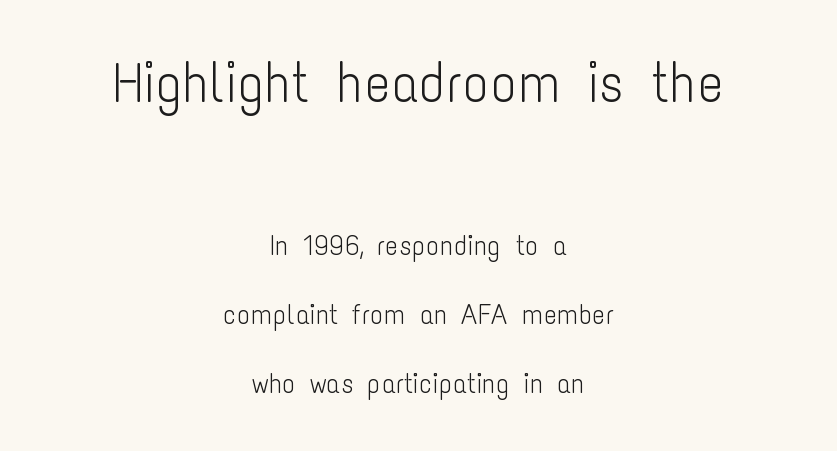
Nothing heavy about these letters — not bold at all. Grotesque or geometric, the face here clearly has no serifs. The baseline area is clear. Compared with typical paragraphs, the rows here are farther apart.
